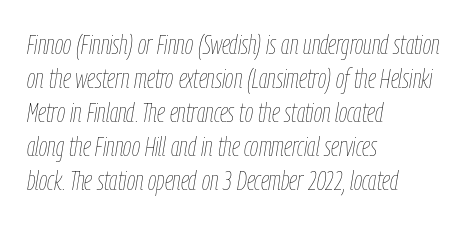
The image shows 27 px text type, italic (leaning right); set left-aligned, normal line spacing (1.26x), normal letter spacing, not underlined.
